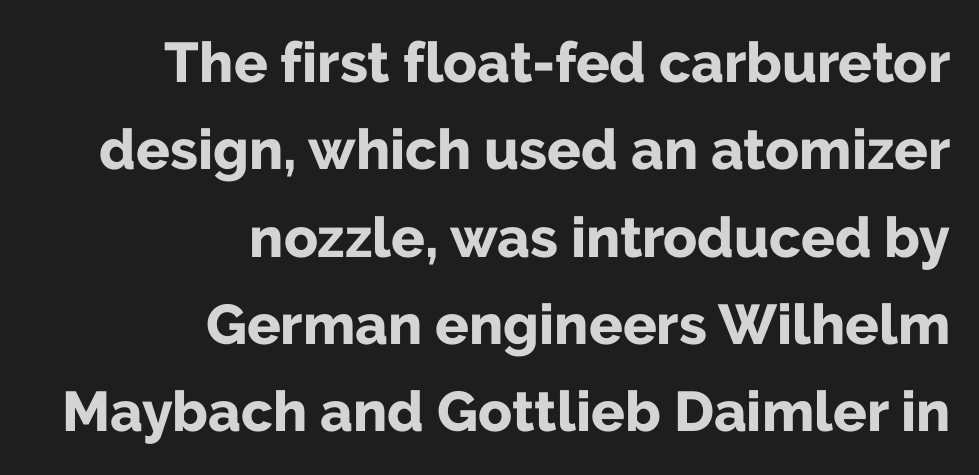
Varying glyph widths throughout — classic text-font behaviour. Descenders are the only things crossing below the line. Italic? Not at all — the glyphs are vertical. Normally led — the rows are evenly, conventionally spaced. The setting favours the right margin, as signatures and pull-quotes sometimes do. The font is running at its bold setting.
